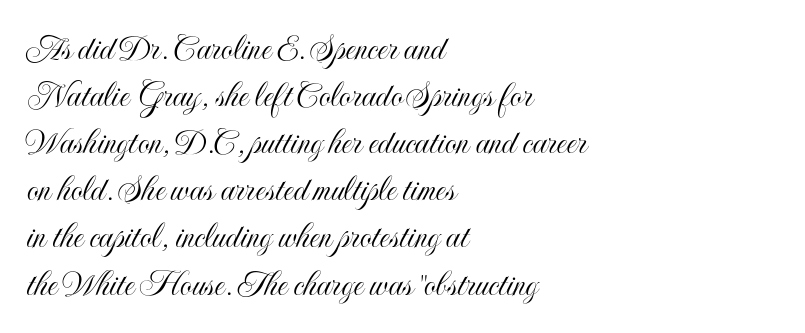
Q: Is the text italic (slanted)? A: Yes.
Q: Is the text underlined? A: No.
Q: How is the paragraph aligned? A: Left-aligned.
Q: Is the spacing between letters normal or unusually wide? A: Normal.
Q: Width (condensed, normal, or wide)? A: Condensed.
Q: x-height? A: Small.
Q: Monospaced? A: No.
